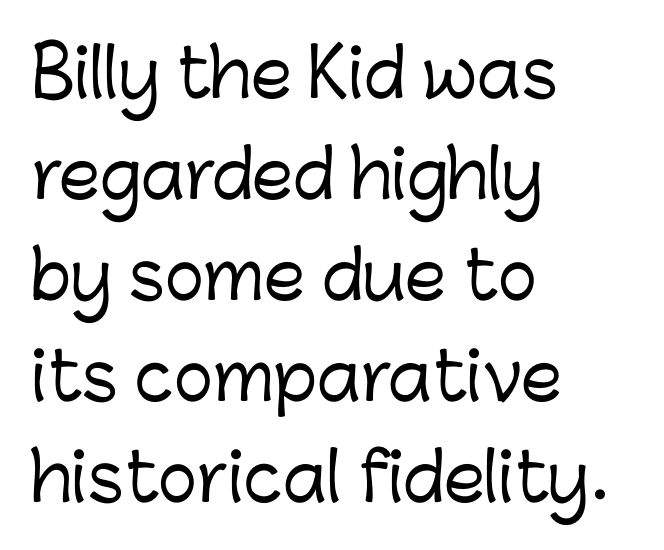
Q: Is the text italic (slanted)? A: No, it is upright.
Q: Is the typeface a serif or a sans-serif typeface? A: Sans-serif.
Q: Is the text underlined? A: No.
Q: How is the paragraph aligned? A: Left-aligned.
Q: Is the spacing between letters normal or unusually wide? A: Normal.
Q: Is the spacing between lines tight, normal or loose? A: Normal.
Q: Width (condensed, normal, or wide)? A: Normal.
Q: Stroke contrast? A: Low.
Q: x-height? A: Medium.
Q: Monospaced? A: No.
